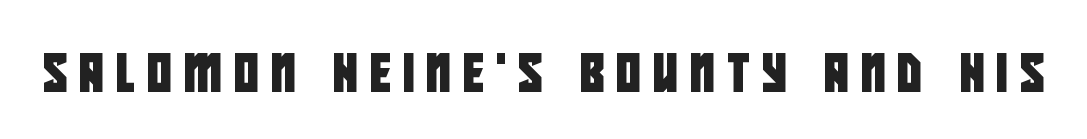
Look at the bottom of the vertical strokes: they stop flat, with no serifs. The tracking jumps out immediately: characters are airy and widely separated. Varying glyph widths throughout — classic text-font behaviour. Lines of text with bare space underneath.
